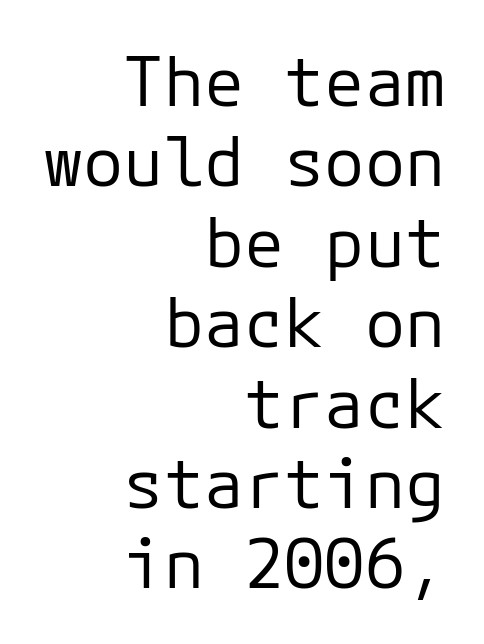
The image shows 67 px regular-weight sans-serif type, upright, monospaced; set right-aligned, line spacing 1.2x, normal letter spacing, not underlined; low stroke contrast and a medium x-height.
